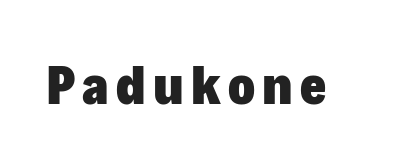
The characters look thick and weighty, a clear bold. Are there feet on the stems? There aren't — it's a sans. You could not count columns in this text — the font is proportionally spaced. A clean baseline with only descenders dipping below it.
